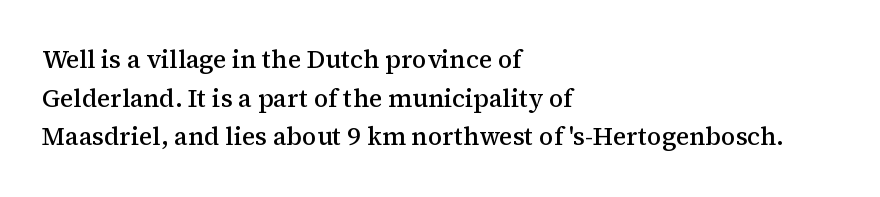
Q: Is the text bold? A: Semi-bold.
Q: Is the text italic (slanted)? A: No, it is upright.
Q: Is the text underlined? A: No.
Q: How is the paragraph aligned? A: Left-aligned.
Q: Is the spacing between letters normal or unusually wide? A: Normal.
Q: Is the spacing between lines tight, normal or loose? A: Normal.
